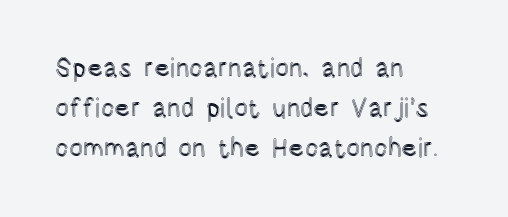
Q: Is the text italic (slanted)? A: No, it is upright.
Q: Is the text underlined? A: No.
Q: How is the paragraph aligned? A: Left-aligned.
Q: Is the spacing between letters normal or unusually wide? A: Normal.
Q: Is the spacing between lines tight, normal or loose? A: Normal.
